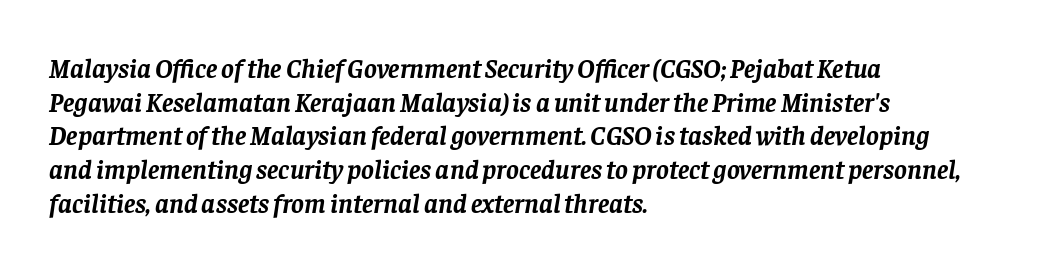
Caption: multi-line text, flush left, ragged right. The glyphs look as if they've been sheared to an angle. Every letter is thick-stroked: bold, no question. The passage shown has conventional tracking throughout. Quick note: interline space is typical. A bare baseline throughout the passage.
